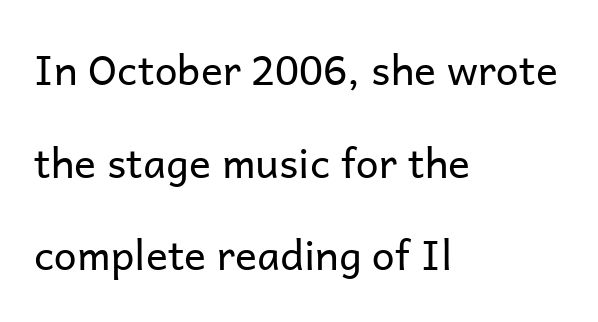
The image shows 41 px regular-weight sans-serif type, upright; set left-aligned, loose line spacing (2.26x), normal letter spacing, not underlined; low stroke contrast and a medium x-height.
